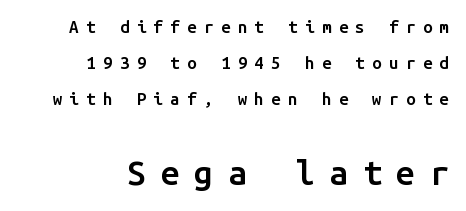
The image shows 34 px semibold sans-serif type, upright, monospaced; set right-aligned, loose line spacing (2.13x), unusually wide letter spacing (+0.43 em), not underlined; the second (bottom) block is 2.0x larger; low stroke contrast and a medium x-height.
